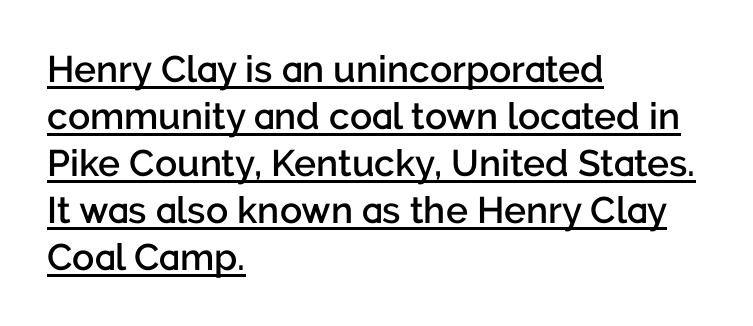
The image shows 37 px semibold sans-serif type, upright; set left-aligned, normal line spacing (1.27x), normal letter spacing, underlined; low stroke contrast and a medium x-height.
